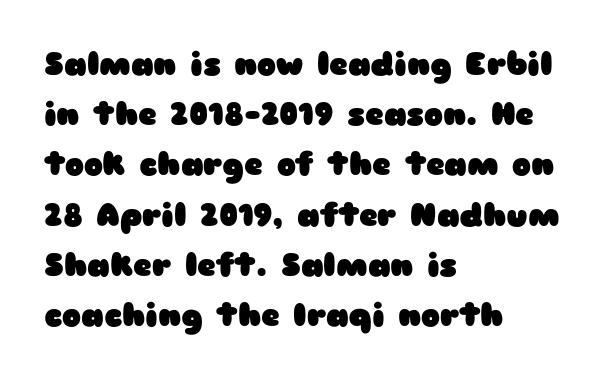
Q: Is the text bold? A: Yes.
Q: Is the text italic (slanted)? A: No, it is upright.
Q: Is the typeface a serif or a sans-serif typeface? A: Sans-serif.
Q: Is the text underlined? A: No.
Q: How is the paragraph aligned? A: Left-aligned.
Q: Is the spacing between letters normal or unusually wide? A: Normal.
Q: Is the spacing between lines tight, normal or loose? A: Normal.
Q: Width (condensed, normal, or wide)? A: Wide.
Q: Stroke contrast? A: Low.
Q: x-height? A: Medium.
Q: Monospaced? A: No.
